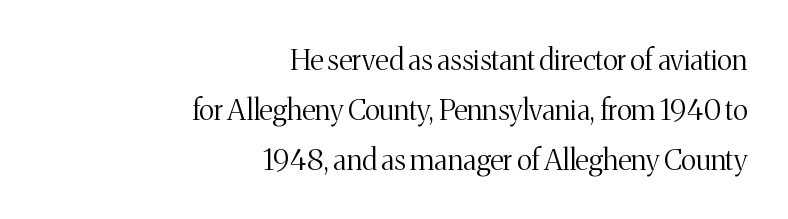
The image shows 29 px light serif type, upright; set right-aligned, line spacing 1.72x, normal letter spacing, not underlined; medium stroke contrast and a medium x-height.
